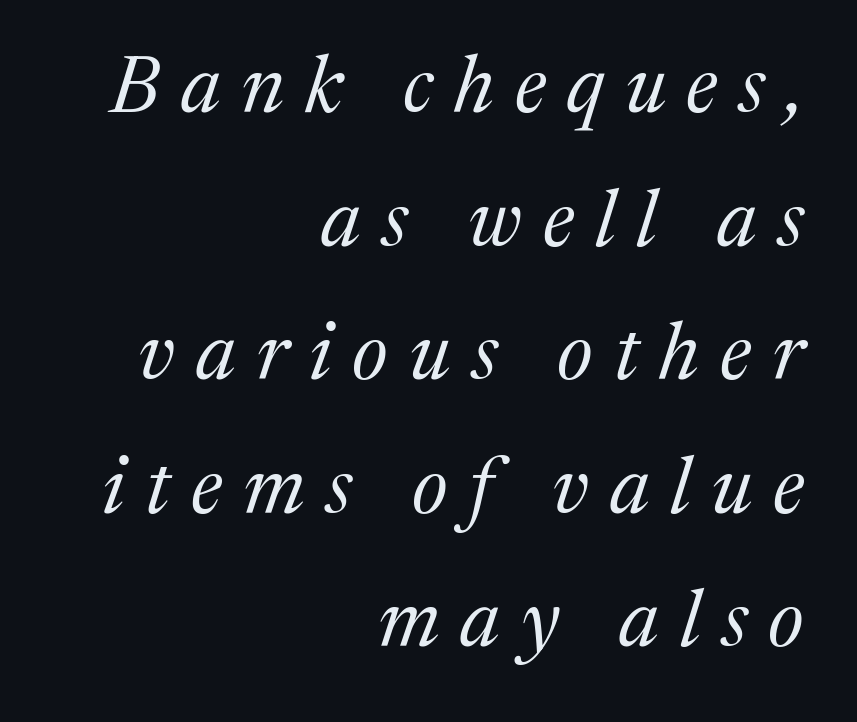
The image shows 80 px regular-weight serif type, italic (leaning right); set right-aligned, normal line spacing (1.67x), unusually wide letter spacing (+0.26 em), not underlined; medium stroke contrast and a medium x-height.
